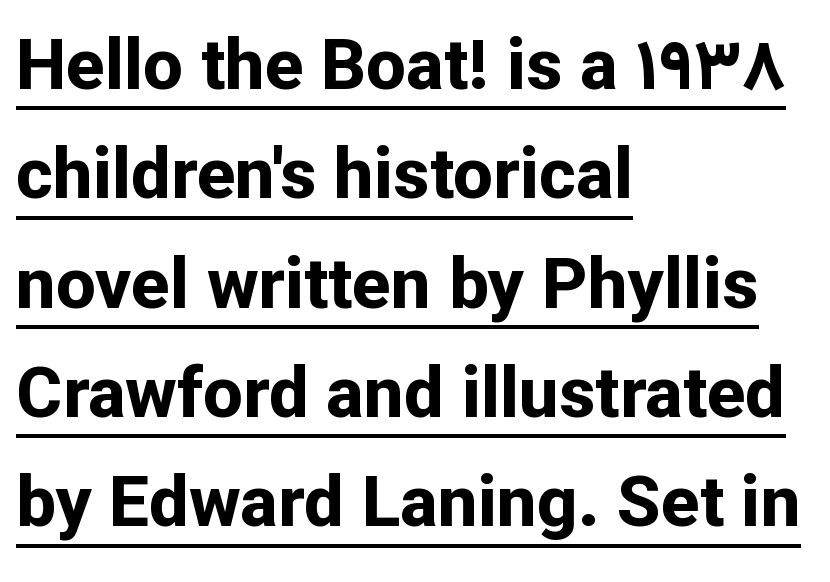
The image shows 71 px bold sans-serif type, upright; set left-aligned, normal line spacing (1.54x), normal letter spacing, underlined; low stroke contrast and a medium x-height.
